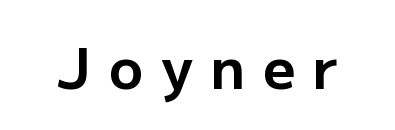
{"serif": "no", "italic": "no", "bold": "yes", "weight": "bold", "width": "normal", "stroke_contrast": "low", "x_height": "medium", "monospaced": "no", "underline": "no", "letter_spacing": "wide", "letter_spacing_em": 0.32, "glyph_px": 56}
